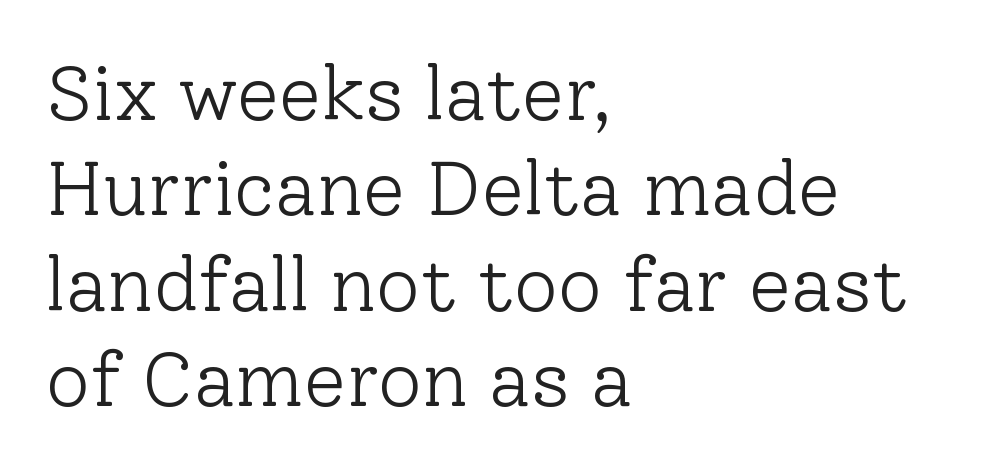
{"serif": "yes", "italic": "no", "bold": "no", "weight": "light", "width": "normal", "stroke_contrast": "low", "x_height": "medium", "monospaced": "no", "underline": "no", "align": "left", "line_spacing_ratio": 1.24, "letter_spacing": "normal", "letter_spacing_em": 0.0, "glyph_px": 77}
